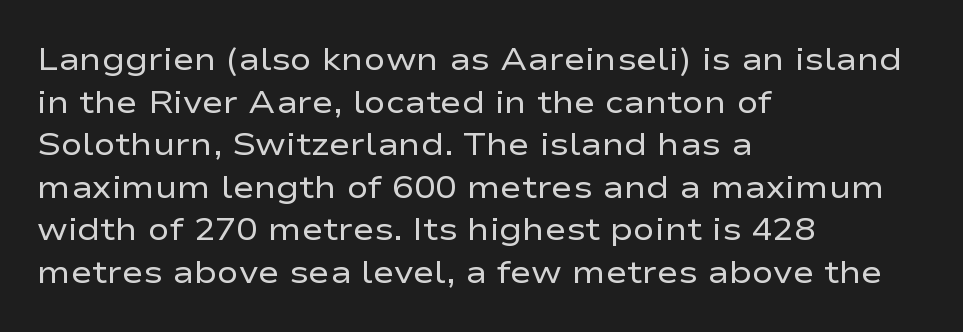
In terms of letterform style, serifs are entirely absent. Default kerning and tracking; the words read as compact shapes. Leftover space on each line is placed entirely after the last word. A typesetter would call this leading conventional body-copy spacing.
